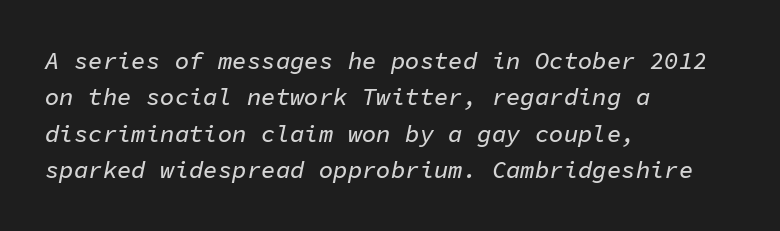
The image shows 24 px text type, italic (leaning right); set left-aligned, normal line spacing (1.52x), normal letter spacing, not underlined.
